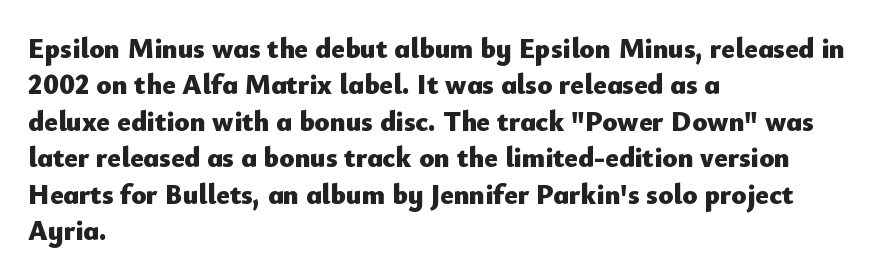
Q: Is the text bold? A: Yes.
Q: Is the text italic (slanted)? A: No, it is upright.
Q: Is the typeface a serif or a sans-serif typeface? A: Sans-serif.
Q: Is the text underlined? A: No.
Q: How is the paragraph aligned? A: Left-aligned.
Q: Is the spacing between letters normal or unusually wide? A: Normal.
Q: Is the spacing between lines tight, normal or loose? A: Normal.
Q: Width (condensed, normal, or wide)? A: Normal.
Q: Stroke contrast? A: Low.
Q: x-height? A: Small.
Q: Monospaced? A: No.
